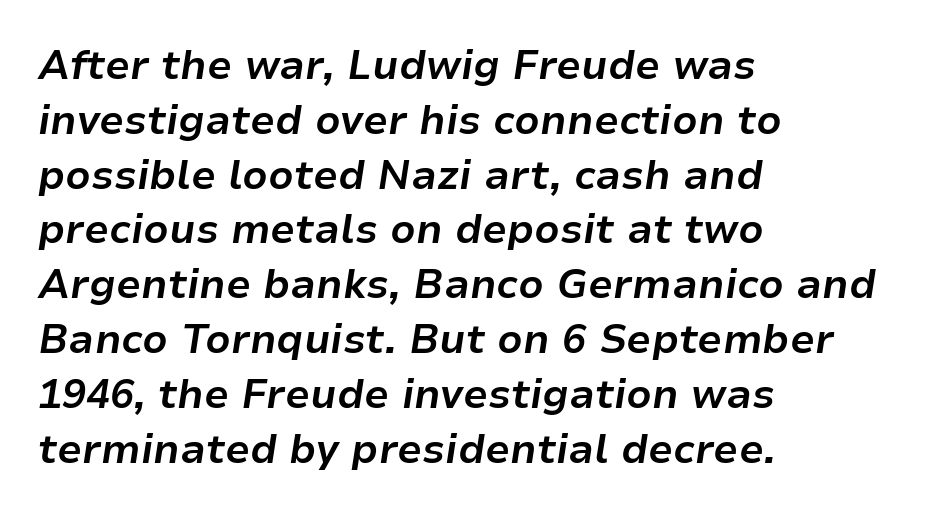
{"italic": "yes", "lean": "right", "slant_degrees": 9, "bold": "yes", "weight": "bold", "width": "normal", "stroke_contrast": "low", "x_height": "medium", "monospaced": "no", "underline": "no", "align": "left", "line_spacing": "normal", "line_spacing_ratio": 1.37, "letter_spacing": "normal", "letter_spacing_em": 0.0, "glyph_px": 40}
